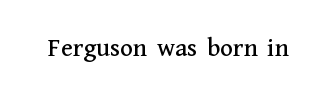
{"italic": "no", "underline": "no", "letter_spacing": "normal", "letter_spacing_em": 0.0, "glyph_px": 27}
